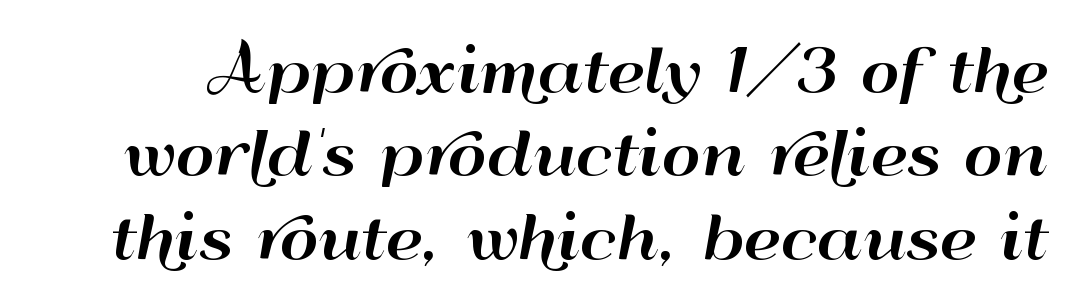
The image shows 60 px wide sans-serif type; set normal line spacing (1.39x), normal letter spacing, not underlined; high stroke contrast and a small x-height.
